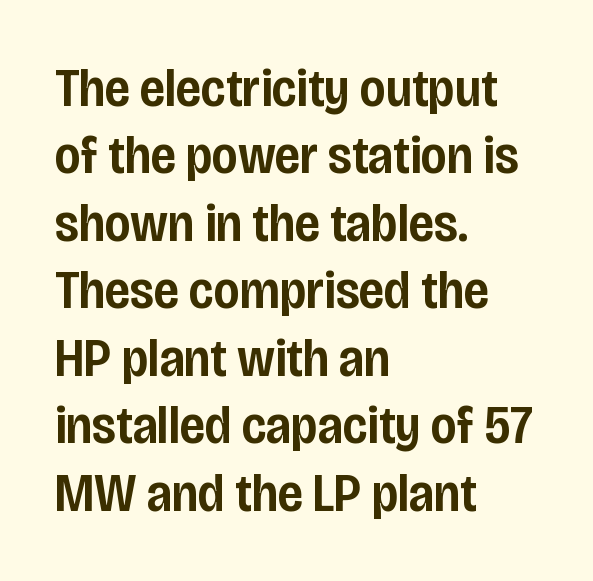
Is the block centered? No — it sits flush against the left margin. To sum up the face: it is a sans, with no serifs. Every stem runs plumb, perpendicular to the baseline. The type is set solid horizontally, with unmodified tracking. Is the type bold? Partly — it's a semibold, heavier than regular but not fully bold. Just letters on the line, the space beneath them empty.
